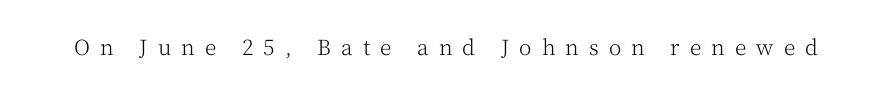
The image shows 21 px text type, upright; set unusually wide letter spacing (+0.48 em), not underlined.
